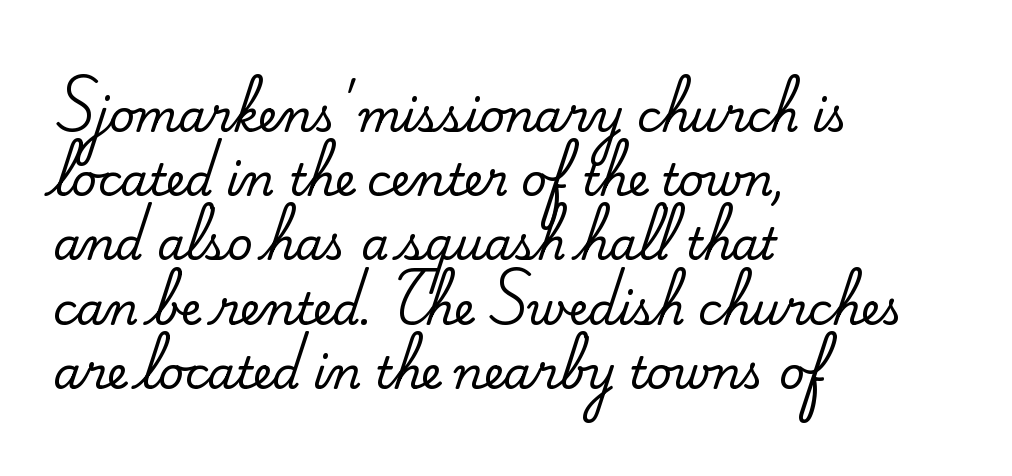
Q: Is the text italic (slanted)? A: Yes.
Q: Is the typeface a serif or a sans-serif typeface? A: Serif.
Q: Is the text underlined? A: No.
Q: How is the paragraph aligned? A: Left-aligned.
Q: Is the spacing between letters normal or unusually wide? A: Normal.
Q: Is the spacing between lines tight, normal or loose? A: Normal.
Q: Width (condensed, normal, or wide)? A: Normal.
Q: Stroke contrast? A: Medium.
Q: x-height? A: Small.
Q: Monospaced? A: No.
